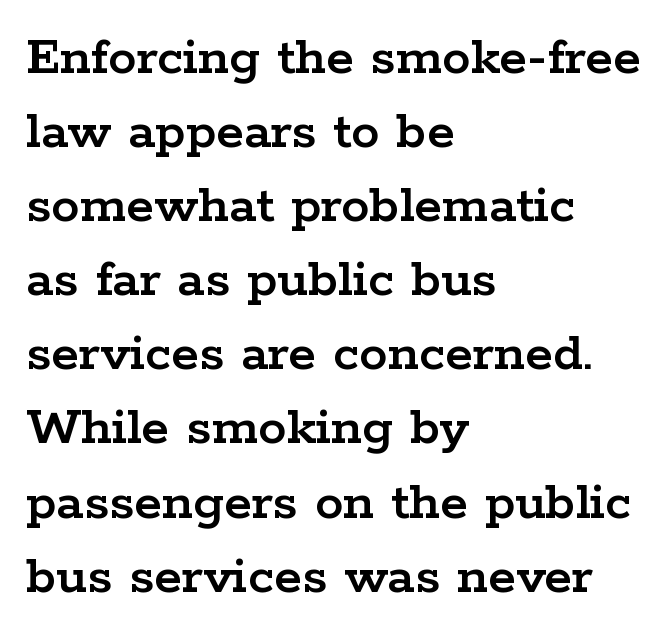
The image shows 57 px wide serif type, upright; set left-aligned, normal line spacing (1.3x), normal letter spacing, not underlined; low stroke contrast and a medium x-height.
